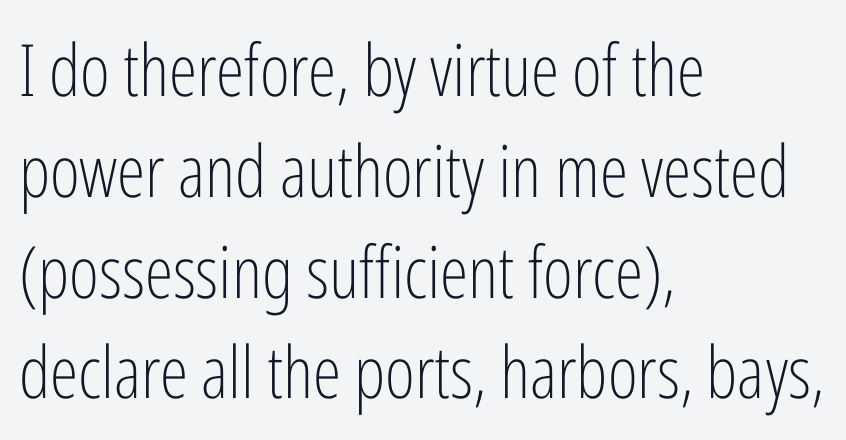
{"serif": "no", "italic": "no", "bold": "no", "weight": "light", "width": "condensed", "stroke_contrast": "low", "x_height": "medium", "monospaced": "no", "underline": "no", "align": "left", "line_spacing": "normal", "line_spacing_ratio": 1.4, "letter_spacing": "normal", "letter_spacing_em": 0.0, "glyph_px": 72}
